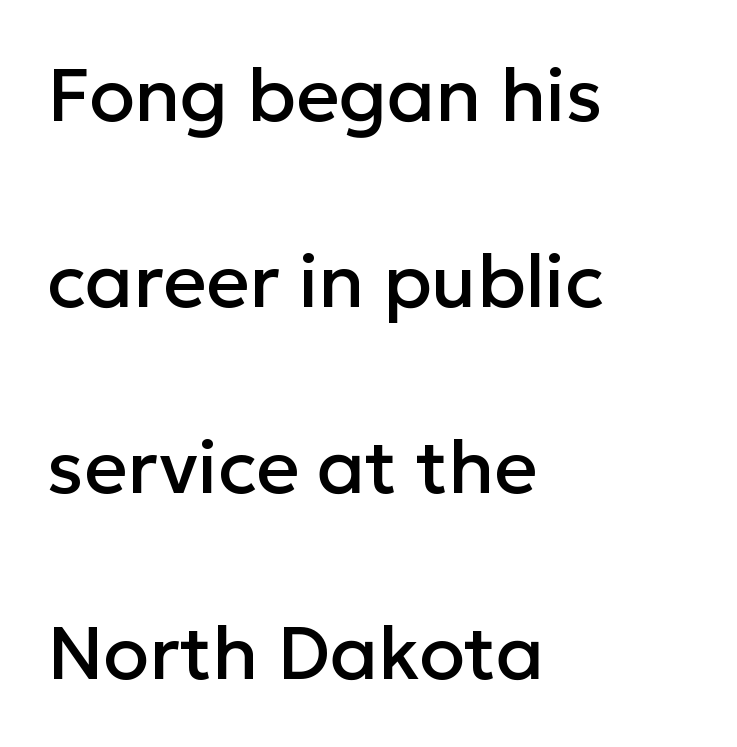
Rows of type keep a wide berth in the vertical direction. The passage is arranged the way most books set body copy — flush left. Unlike italic type, these characters show no tilt at all. The rendering uses natural spacing where letterforms have individual widths. The glyphs in this specimen are sans serif. Tracking value appears to be zero — textbook default spacing.
